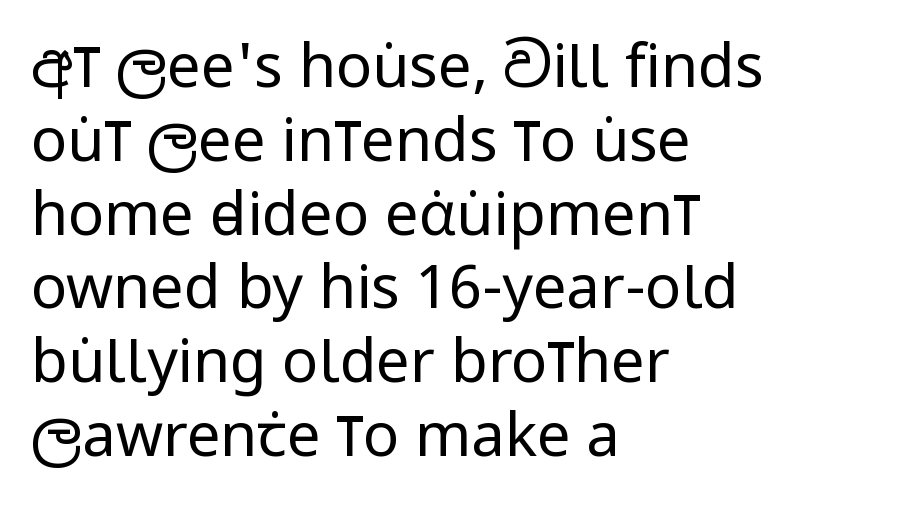
You could call the tracking neutral — neither tight nor loose. Nobody drew a line under any word here. The setting favours the left margin, as ordinary paragraphs usually do. This is roman type, the default non-slanted kind.
